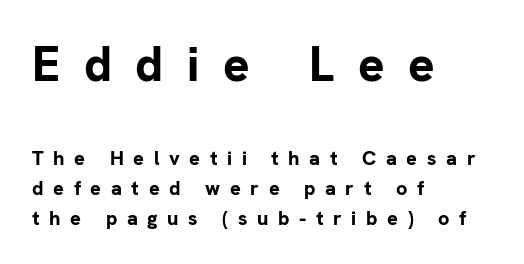
The image shows 49 px bold sans-serif type, upright; set left-aligned, normal line spacing (1.5x), unusually wide letter spacing (+0.48 em), not underlined; the first (top) block is 2.45x larger; low stroke contrast and a medium x-height.
